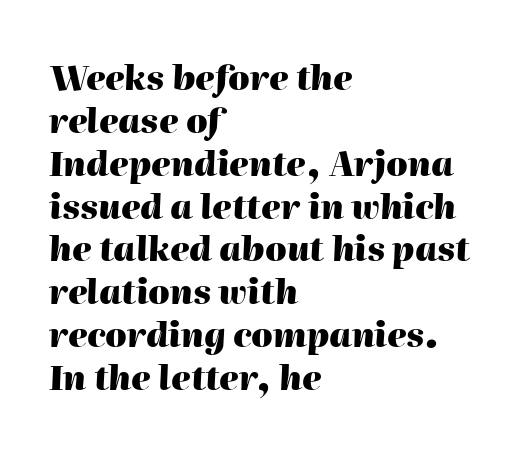
Q: Is the text bold? A: Yes.
Q: Is the text italic (slanted)? A: Yes, it leans right by about 2 degrees.
Q: Is the text underlined? A: No.
Q: How is the paragraph aligned? A: Left-aligned.
Q: Is the spacing between letters normal or unusually wide? A: Normal.
Q: Is the spacing between lines tight, normal or loose? A: Normal.
Q: Width (condensed, normal, or wide)? A: Normal.
Q: Stroke contrast? A: High.
Q: x-height? A: Medium.
Q: Monospaced? A: No.
